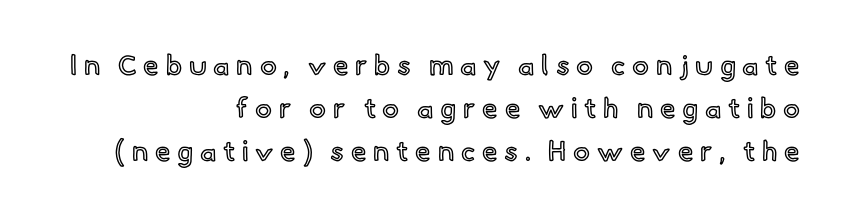
The image shows 28 px text type, upright; set right-aligned, normal line spacing (1.54x), unusually wide letter spacing (+0.24 em), not underlined; a small x-height.
